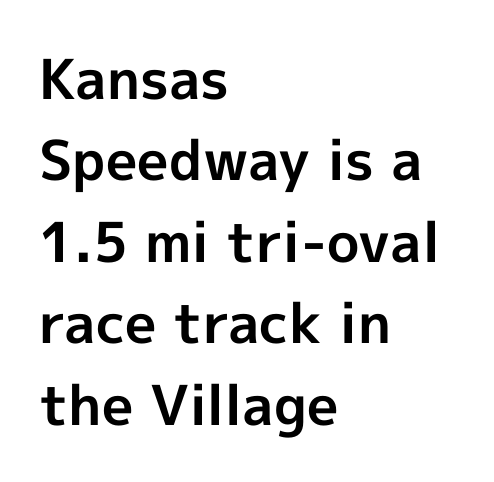
The image shows 55 px bold sans-serif type, upright; set left-aligned, normal line spacing (1.48x), normal letter spacing, not underlined; a medium x-height.
